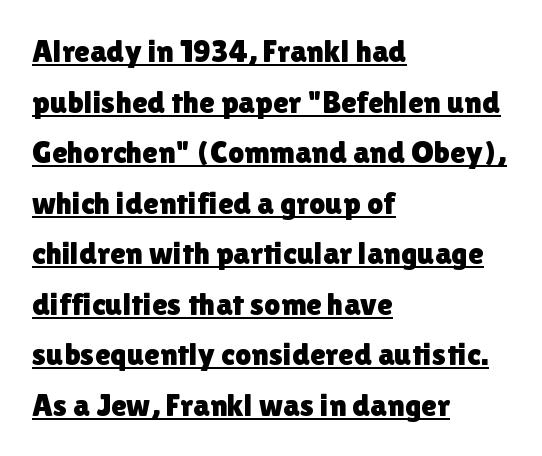
Q: Is the text italic (slanted)? A: No, it is upright.
Q: Is the typeface a serif or a sans-serif typeface? A: Sans-serif.
Q: Is the text underlined? A: Yes.
Q: How is the paragraph aligned? A: Left-aligned.
Q: Is the spacing between letters normal or unusually wide? A: Normal.
Q: Is the spacing between lines tight, normal or loose? A: Normal.
Q: Width (condensed, normal, or wide)? A: Normal.
Q: x-height? A: Medium.
Q: Monospaced? A: No.
